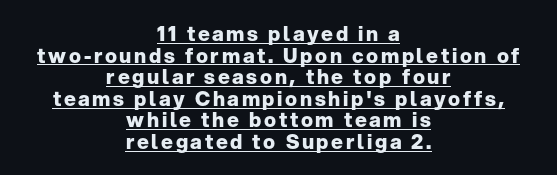
{"italic": "no", "bold": "yes", "underline": "yes", "align": "center", "line_spacing": "tight", "line_spacing_ratio": 1.08, "glyph_px": 20}
